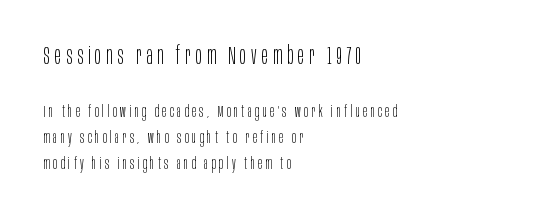
The image shows 25 px text type, upright; set left-aligned, normal line spacing (1.55x), unusually wide letter spacing (+0.2 em), not underlined; the first (top) block is 1.47x larger.
